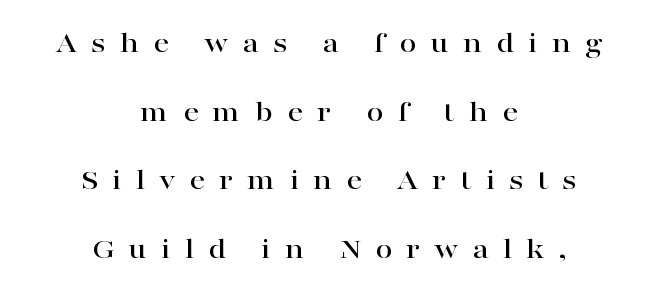
Q: Is the text italic (slanted)? A: No, it is upright.
Q: Is the typeface a serif or a sans-serif typeface? A: Serif.
Q: Is the text underlined? A: No.
Q: How is the paragraph aligned? A: Centered.
Q: Is the spacing between letters normal or unusually wide? A: Unusually wide.
Q: Is the spacing between lines tight, normal or loose? A: Loose.
Q: Width (condensed, normal, or wide)? A: Wide.
Q: Stroke contrast? A: High.
Q: x-height? A: Medium.
Q: Monospaced? A: No.
